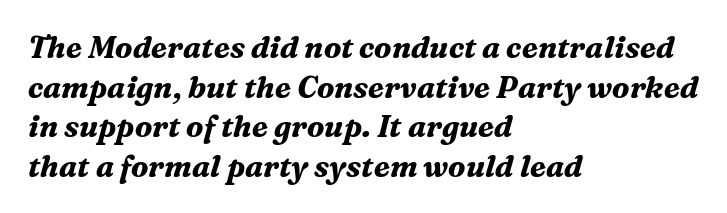
The image shows 30 px bold serif type, italic (leaning right); set left-aligned, normal line spacing (1.32x), normal letter spacing, not underlined; medium stroke contrast and a medium x-height.
